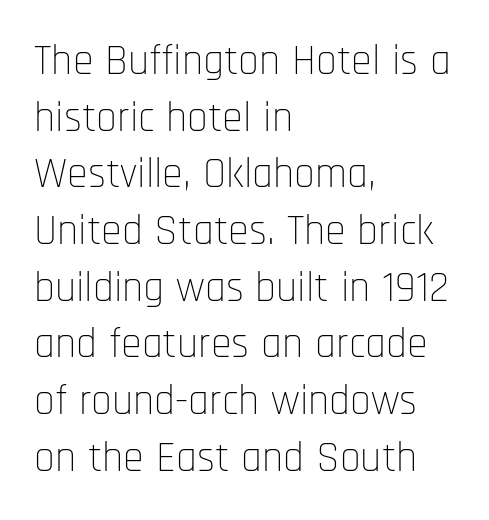
Q: Is the text bold? A: No.
Q: Is the text italic (slanted)? A: No, it is upright.
Q: Is the typeface a serif or a sans-serif typeface? A: Sans-serif.
Q: Is the text underlined? A: No.
Q: How is the paragraph aligned? A: Left-aligned.
Q: Is the spacing between letters normal or unusually wide? A: Normal.
Q: Is the spacing between lines tight, normal or loose? A: Normal.
Q: Width (condensed, normal, or wide)? A: Condensed.
Q: Stroke contrast? A: Low.
Q: x-height? A: Large.
Q: Monospaced? A: No.
